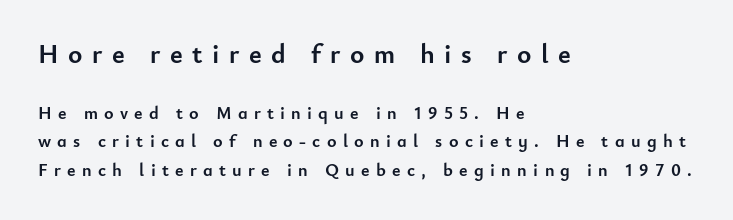
The image shows 27 px bold type, upright; set left-aligned, normal line spacing (1.57x), unusually wide letter spacing (+0.35 em), not underlined; the first (top) block is 1.5x larger.
